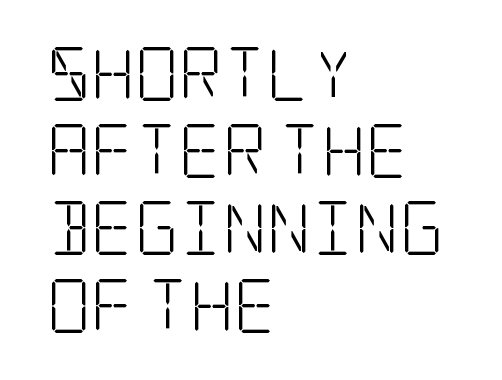
Q: Is the text bold? A: No.
Q: Is the text italic (slanted)? A: No, it is upright.
Q: Is the typeface a serif or a sans-serif typeface? A: Serif.
Q: Is the text underlined? A: No.
Q: How is the paragraph aligned? A: Left-aligned.
Q: Is the spacing between letters normal or unusually wide? A: Normal.
Q: Is the spacing between lines tight, normal or loose? A: Normal.
Q: Width (condensed, normal, or wide)? A: Condensed.
Q: Stroke contrast? A: Low.
Q: x-height? A: Large.
